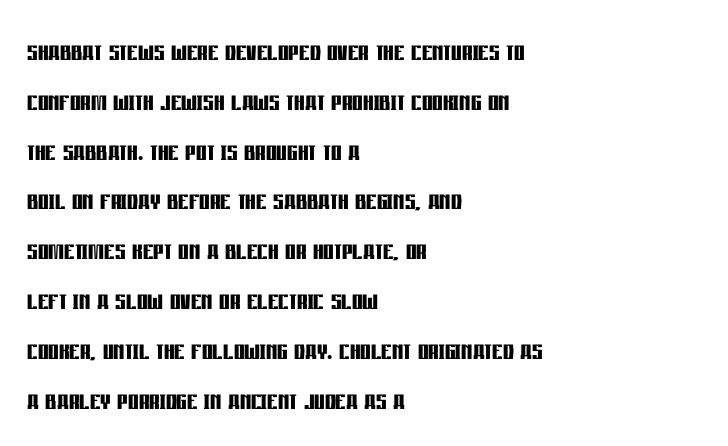
Note the varied advance widths — an 'i' is clearly narrower than an 'm'. The lines are quadded left. Examine the stroke ends and you'll find no serifs. A full-strength bold gives these letters their thick strokes.
